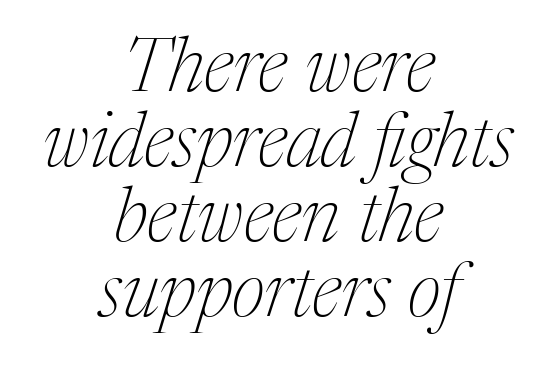
A light-to-regular cut is what we see here. If you folded the block vertically in half, each line would mirror itself in length. Quick note: underline off. Note the varied advance widths — an 'i' is clearly narrower than an 'm'.
